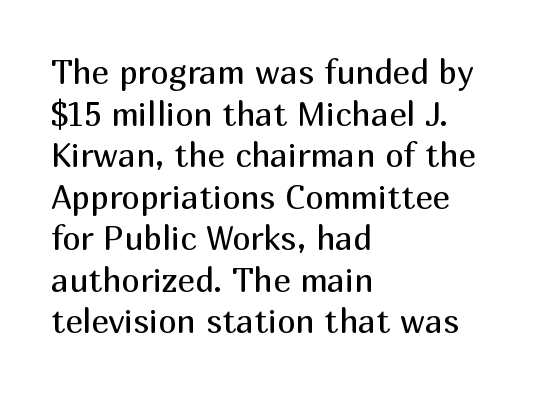
Q: Is the text bold? A: No.
Q: Is the text italic (slanted)? A: No, it is upright.
Q: Is the typeface a serif or a sans-serif typeface? A: Sans-serif.
Q: Is the text underlined? A: No.
Q: How is the paragraph aligned? A: Left-aligned.
Q: Is the spacing between letters normal or unusually wide? A: Normal.
Q: Is the spacing between lines tight, normal or loose? A: Normal.
Q: Width (condensed, normal, or wide)? A: Normal.
Q: Stroke contrast? A: Medium.
Q: x-height? A: Medium.
Q: Monospaced? A: No.
